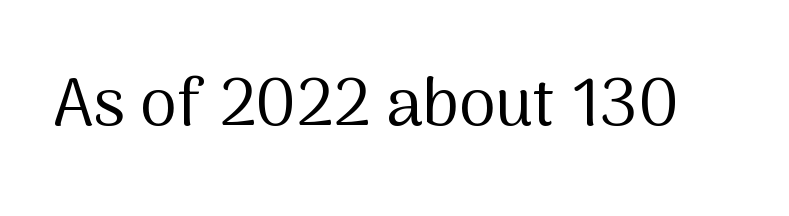
The typeface has the unassuming heft of standard copy or less. Italic? Not at all — the glyphs are vertical. The horizontal fit of the characters is conventional and even. The letters advance in unequal steps, a hallmark of proportional type.
